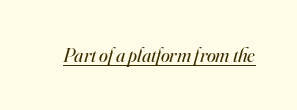
The rendering applies a slant to the glyphs. The sample's only ornament is a line tracing under the words. Weight: in the light-to-regular range. Honestly, the letter spacing is just normal — you wouldn't notice it.
